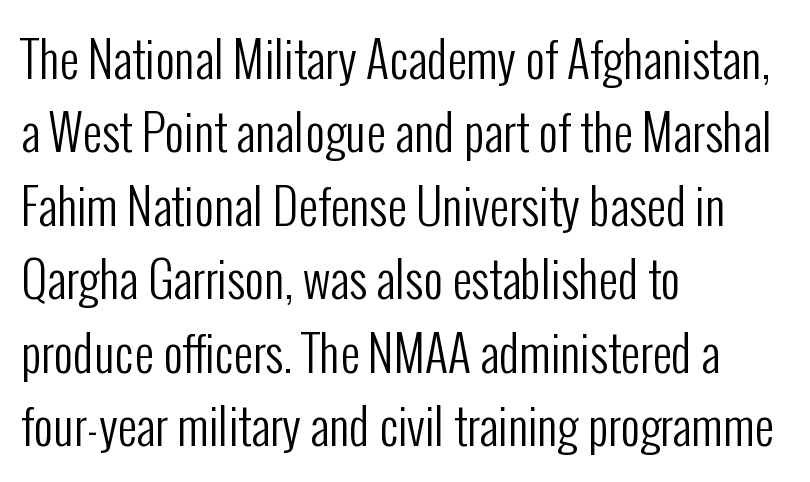
{"serif": "no", "italic": "no", "bold": "no", "weight": "regular", "width": "condensed", "stroke_contrast": "low", "x_height": "medium", "monospaced": "no", "underline": "no", "align": "left", "line_spacing": "normal", "line_spacing_ratio": 1.53, "letter_spacing": "normal", "letter_spacing_em": 0.0, "glyph_px": 48}
